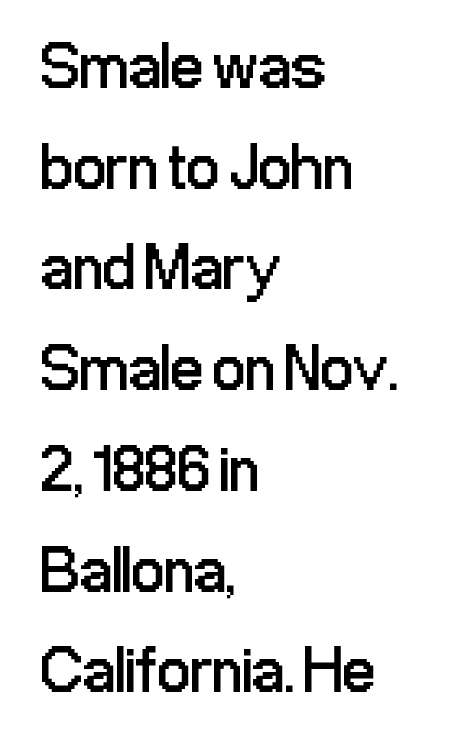
Regular leading. The foot of each line stays bare and open. A typesetter would call this proportional, since set widths differ per character. Short note: letters normally spaced. This sample is left-justified, so line endings fall wherever the words run out. Compared with a typical body face, this is equally light or lighter still.
